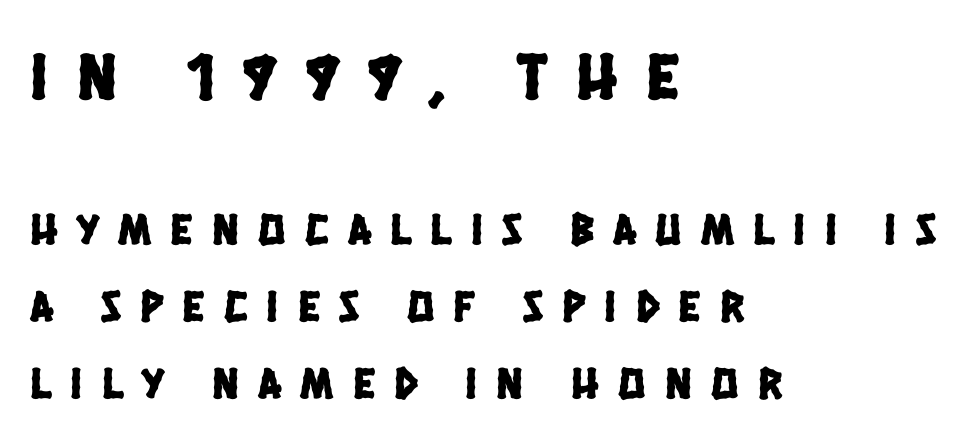
Q: Is the typeface a serif or a sans-serif typeface? A: Sans-serif.
Q: Is the text underlined? A: No.
Q: How is the paragraph aligned? A: Left-aligned.
Q: Is the spacing between letters normal or unusually wide? A: Unusually wide.
Q: Which block of text is set in a larger size, the first (top) or the second (bottom)? A: The first (top) one.
Q: Width (condensed, normal, or wide)? A: Condensed.
Q: Stroke contrast? A: Low.
Q: x-height? A: Large.
Q: Monospaced? A: No.
